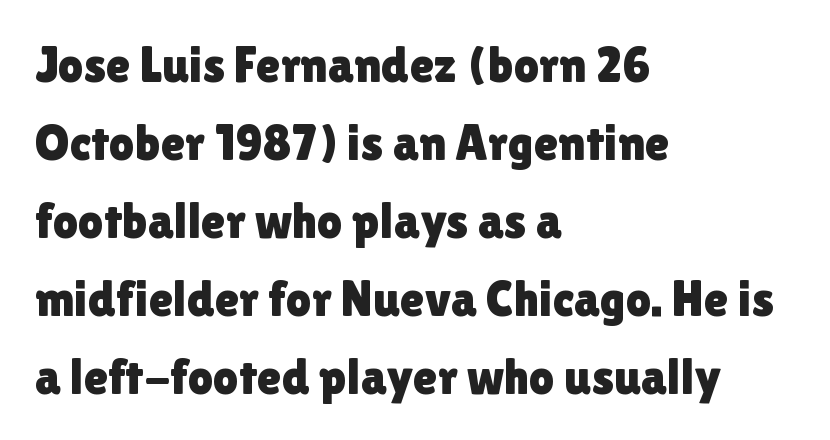
Q: Is the text italic (slanted)? A: No, it is upright.
Q: Is the typeface a serif or a sans-serif typeface? A: Sans-serif.
Q: Is the text underlined? A: No.
Q: How is the paragraph aligned? A: Left-aligned.
Q: Is the spacing between letters normal or unusually wide? A: Normal.
Q: Is the spacing between lines tight, normal or loose? A: Normal.
Q: Width (condensed, normal, or wide)? A: Normal.
Q: x-height? A: Medium.
Q: Monospaced? A: No.
